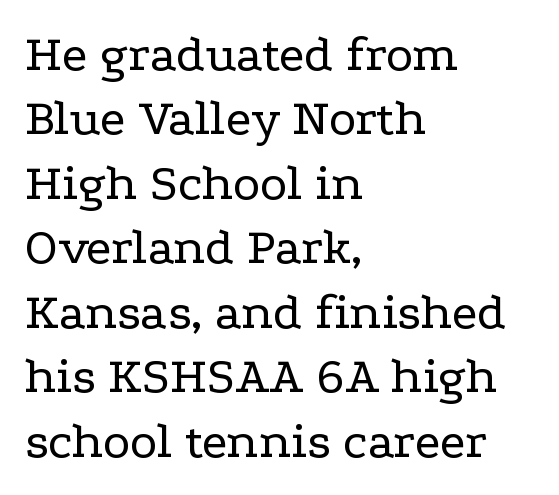
Is the stroke heavy? The answer is a plain regular-or-lighter. Are there feet on the stems? There are — it's a serif. Posture: straight, roman, zero tilt. The line texture is even and compact thanks to regular tracking. Think of a printed novel: that variable character pitch is what you see here.
